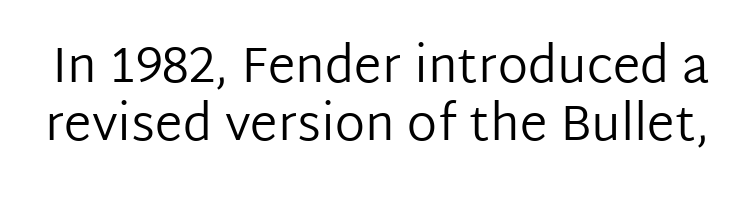
{"serif": "no", "italic": "no", "bold": "no", "weight": "regular", "width": "normal", "stroke_contrast": "low", "x_height": "medium", "monospaced": "no", "underline": "no", "line_spacing_ratio": 1.16, "letter_spacing": "normal", "letter_spacing_em": 0.0, "glyph_px": 50}
